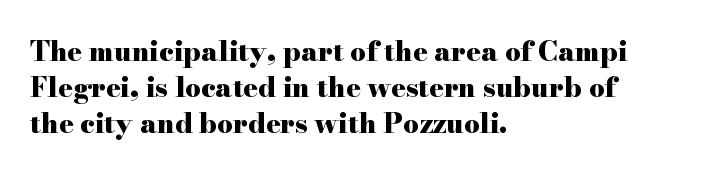
Does the weight exceed regular? Yes, all the way to bold. Inter-character spacing is left at the font's built-in metrics. If you drew a ruler down the left edge, every line would touch it. Only glyphs here, with clear space below each row. This sample keeps an unexceptional amount of space between lines.
